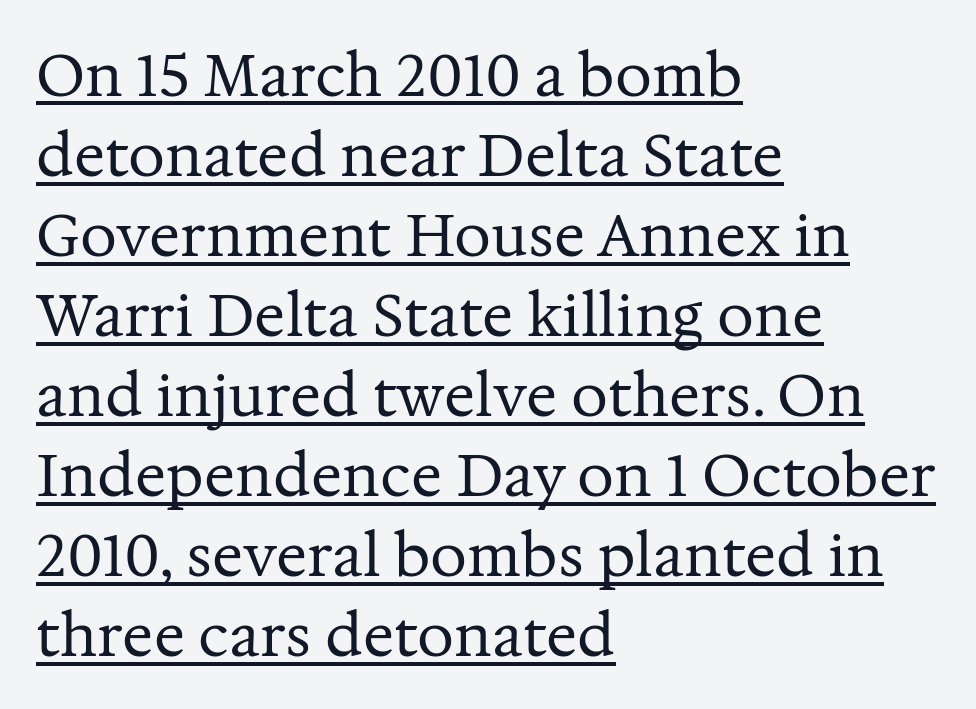
Q: Is the text bold? A: No.
Q: Is the text italic (slanted)? A: No, it is upright.
Q: Is the typeface a serif or a sans-serif typeface? A: Serif.
Q: Is the text underlined? A: Yes.
Q: How is the paragraph aligned? A: Left-aligned.
Q: Is the spacing between letters normal or unusually wide? A: Normal.
Q: Is the spacing between lines tight, normal or loose? A: Normal.
Q: Width (condensed, normal, or wide)? A: Normal.
Q: Stroke contrast? A: Medium.
Q: x-height? A: Medium.
Q: Monospaced? A: No.
